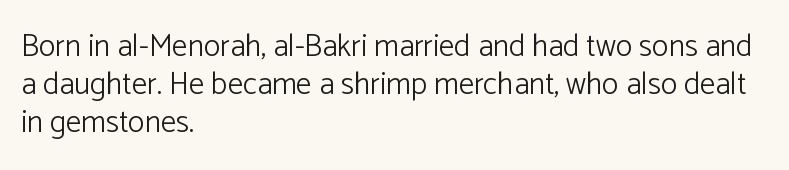
A quiet, ordinary-to-light weight characterises the typeface. The rendering shows plain stroke endings on the letterforms — a sans-serif design. No extra tracking has been applied to these lines. Letters rest on an invisible, unmarked baseline. The passage shown is typed in a proportional face where columns would drift. The lettering holds an erect, upright posture throughout.
